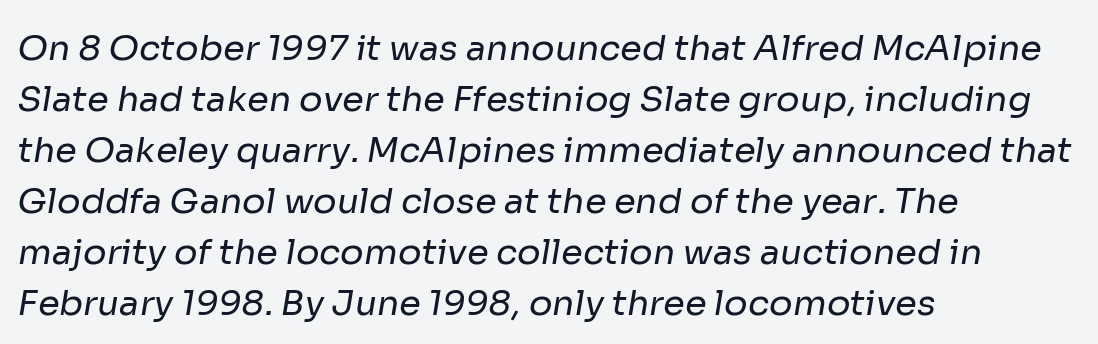
Q: Is the text bold? A: No.
Q: Is the typeface a serif or a sans-serif typeface? A: Sans-serif.
Q: Is the text underlined? A: No.
Q: How is the paragraph aligned? A: Left-aligned.
Q: Is the spacing between letters normal or unusually wide? A: Normal.
Q: Is the spacing between lines tight, normal or loose? A: Normal.
Q: Width (condensed, normal, or wide)? A: Normal.
Q: Stroke contrast? A: Low.
Q: x-height? A: Medium.
Q: Monospaced? A: No.
